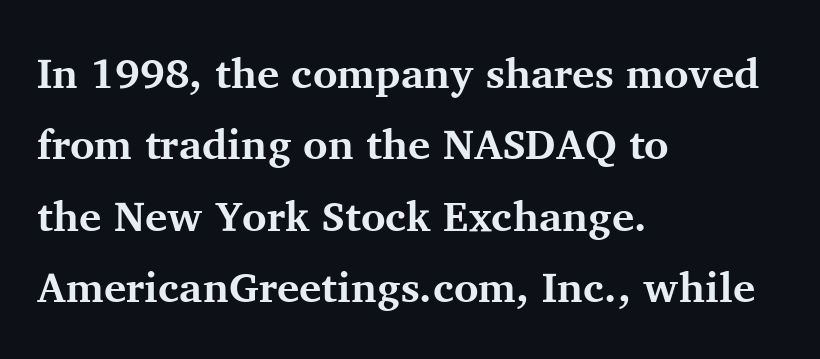
The text was rendered using a seriffed face with decorative stroke endings. A clean baseline with only descenders dipping below it. Each line starts at the same left margin while the right side varies. Character widths vary here, with narrow letters taking less room than wide ones.
